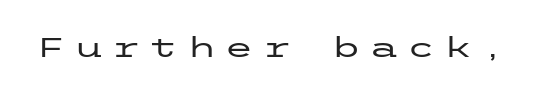
The words here are not underlined. Vertical strokes here are truly vertical. Glyph-to-glyph distance is far greater than everyday printed text.
